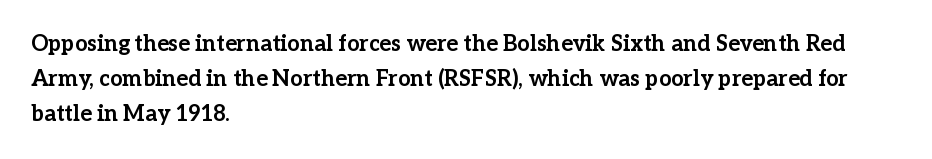
The image shows 22 px bold type, upright; set left-aligned, normal line spacing (1.59x), normal letter spacing, not underlined.
